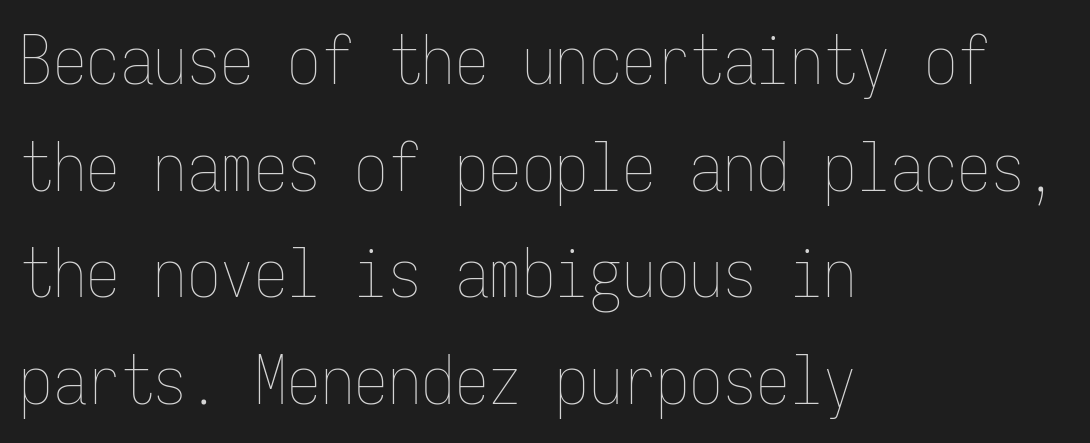
The image shows 67 px thin, condensed type, upright, monospaced; set left-aligned, normal line spacing (1.59x), normal letter spacing, not underlined; low stroke contrast and a medium x-height.
